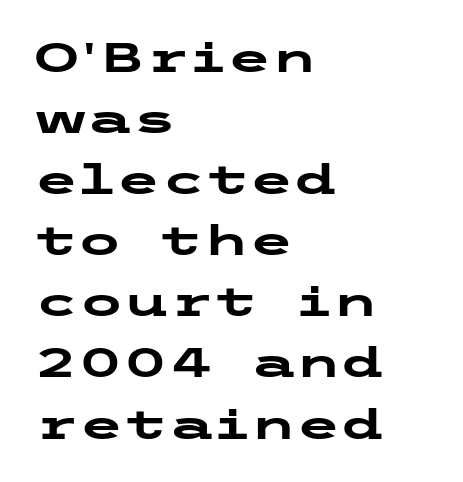
Q: Is the text bold? A: Yes.
Q: Is the text italic (slanted)? A: No, it is upright.
Q: Is the typeface a serif or a sans-serif typeface? A: Sans-serif.
Q: Is the text underlined? A: No.
Q: How is the paragraph aligned? A: Left-aligned.
Q: Is the spacing between letters normal or unusually wide? A: Normal.
Q: Is the spacing between lines tight, normal or loose? A: Normal.
Q: Width (condensed, normal, or wide)? A: Wide.
Q: Stroke contrast? A: Low.
Q: x-height? A: Medium.
